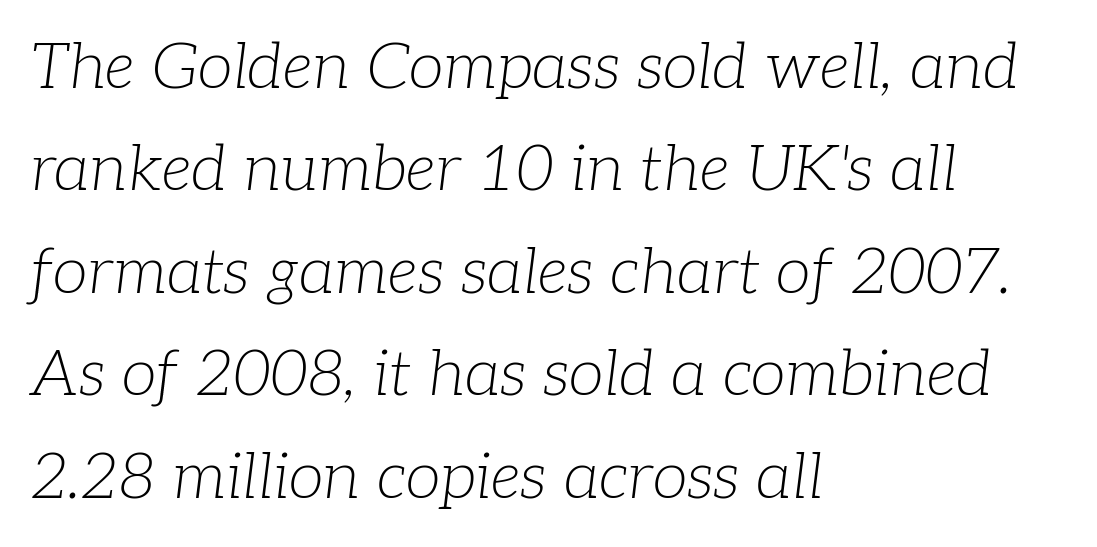
{"serif": "yes", "italic": "yes", "lean": "right", "slant_degrees": 7, "bold": "no", "weight": "light", "width": "normal", "stroke_contrast": "low", "x_height": "medium", "monospaced": "no", "underline": "no", "align": "left", "line_spacing": "normal", "line_spacing_ratio": 1.6, "letter_spacing": "normal", "letter_spacing_em": 0.0, "glyph_px": 64}
